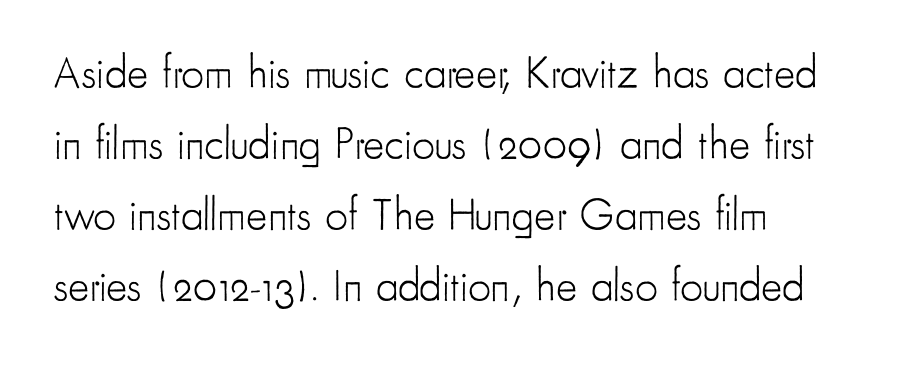
No extra ink here — the face is not bold. The rows are spaced the way most documents space them. Think of a printed novel: that variable character pitch is what you see here. This rendering employs a face without finishing strokes, i.e., a sans-serif. In terms of posture, this sample is upright. The paragraph shown leans on its left margin.
